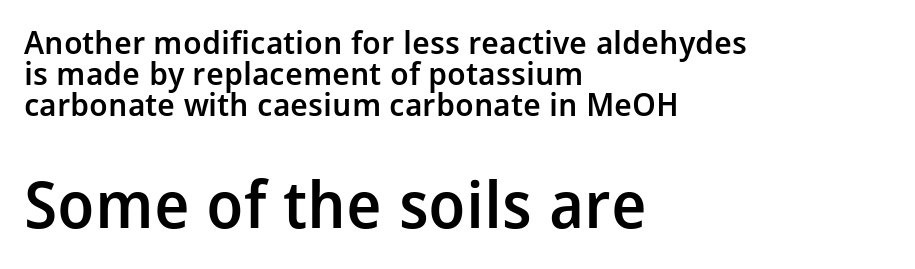
The image shows 64 px semibold sans-serif type, upright; set left-aligned, tight line spacing (0.97x), normal letter spacing, not underlined; the second (bottom) block is 2.0x larger; low stroke contrast and a medium x-height.
